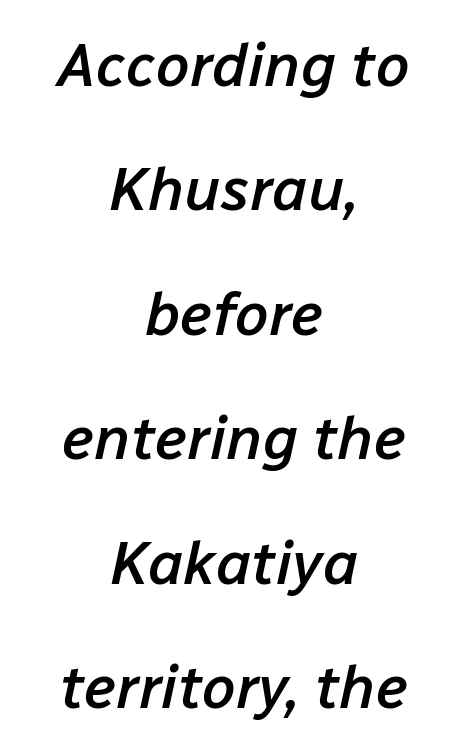
Q: Is the text bold? A: Semi-bold.
Q: Is the text italic (slanted)? A: Yes, it leans right by about 12 degrees.
Q: Is the text underlined? A: No.
Q: How is the paragraph aligned? A: Centered.
Q: Is the spacing between letters normal or unusually wide? A: Normal.
Q: Is the spacing between lines tight, normal or loose? A: Loose.
Q: Width (condensed, normal, or wide)? A: Normal.
Q: Stroke contrast? A: Low.
Q: x-height? A: Medium.
Q: Monospaced? A: No.
